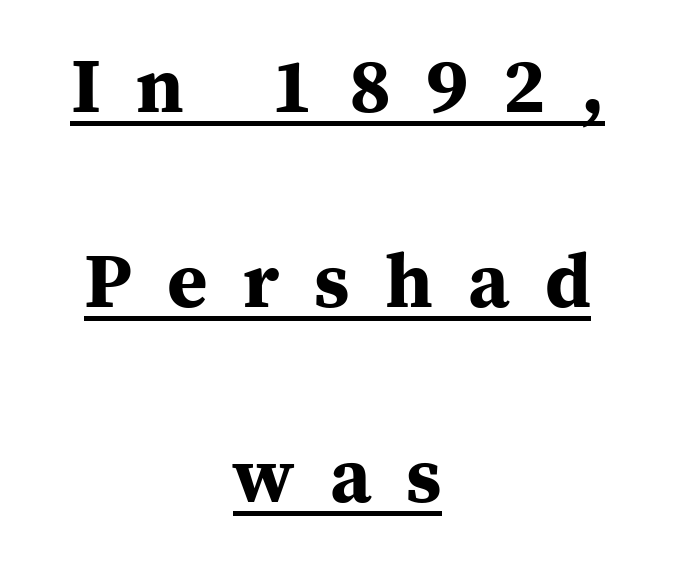
{"serif": "yes", "italic": "no", "bold": "yes", "weight": "bold", "width": "normal", "stroke_contrast": "medium", "x_height": "medium", "monospaced": "no", "underline": "yes", "align": "center", "line_spacing": "loose", "line_spacing_ratio": 2.5, "letter_spacing": "wide", "letter_spacing_em": 0.45, "glyph_px": 78}
